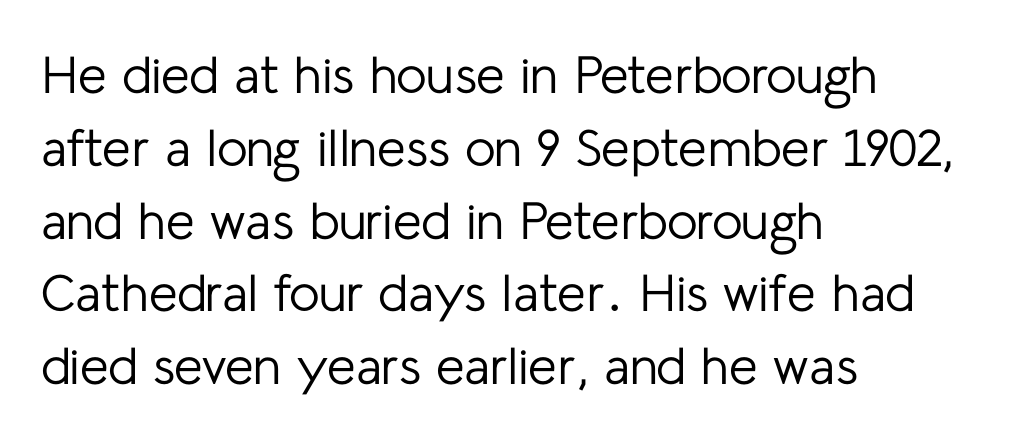
{"serif": "no", "italic": "no", "bold": "no", "weight": "regular", "width": "normal", "stroke_contrast": "low", "x_height": "medium", "monospaced": "no", "underline": "no", "align": "left", "line_spacing": "normal", "line_spacing_ratio": 1.4, "letter_spacing": "normal", "letter_spacing_em": 0.0, "glyph_px": 52}
